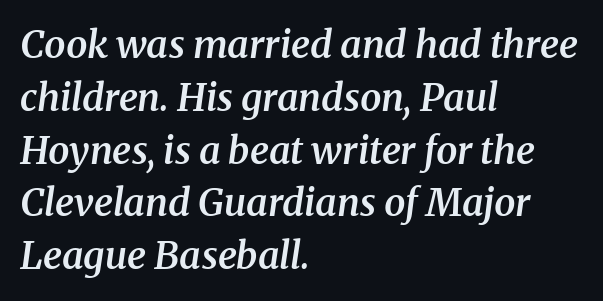
{"serif": "yes", "italic": "yes", "lean": "right", "slant_degrees": 8, "bold": "semi", "weight": "semibold", "width": "normal", "stroke_contrast": "medium", "x_height": "medium", "monospaced": "no", "underline": "no", "align": "left", "line_spacing": "normal", "line_spacing_ratio": 1.39, "letter_spacing": "normal", "letter_spacing_em": 0.0, "glyph_px": 38}
